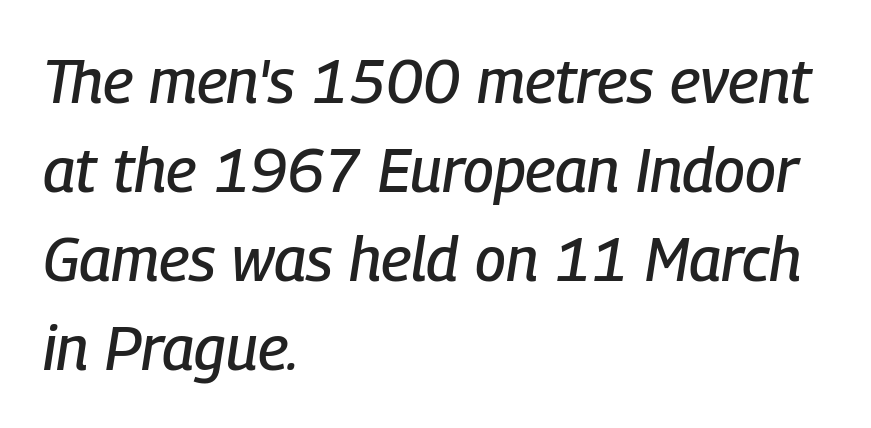
{"italic": "yes", "lean": "right", "slant_degrees": 9, "width": "condensed", "stroke_contrast": "low", "x_height": "medium", "monospaced": "no", "underline": "no", "align": "left", "line_spacing": "normal", "line_spacing_ratio": 1.46, "letter_spacing": "normal", "letter_spacing_em": 0.0, "glyph_px": 61}
